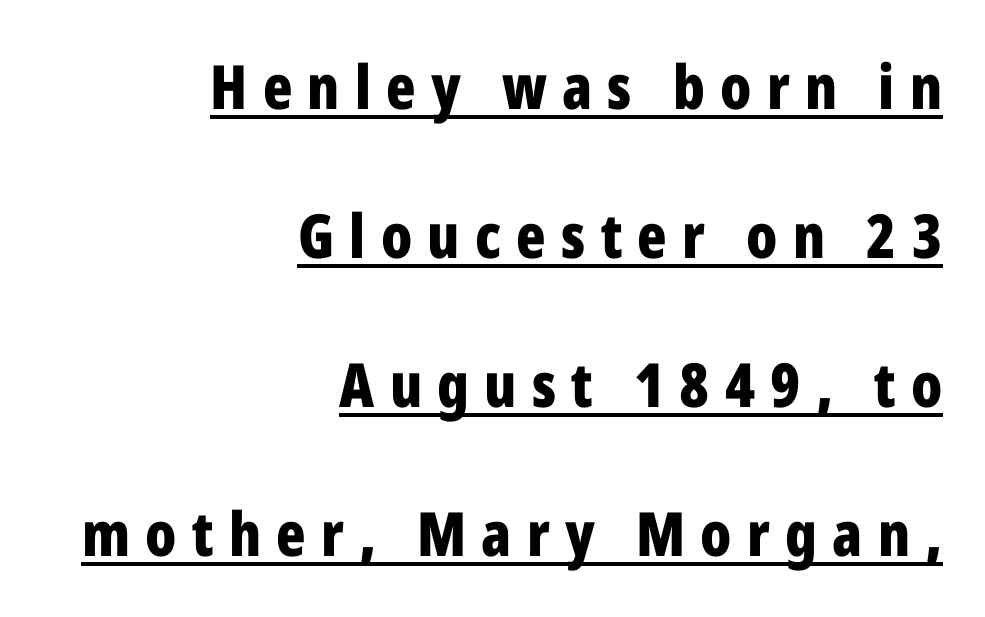
The image shows 61 px bold, condensed sans-serif type, upright; set right-aligned, loose line spacing (2.44x), unusually wide letter spacing (+0.25 em), underlined; low stroke contrast and a medium x-height.
